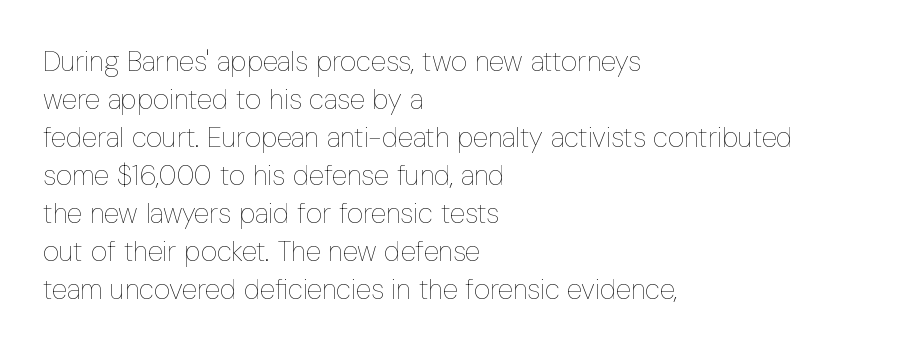
The image shows 28 px thin, condensed type, upright; set left-aligned, normal line spacing (1.36x), normal letter spacing, not underlined; low stroke contrast and a medium x-height.
